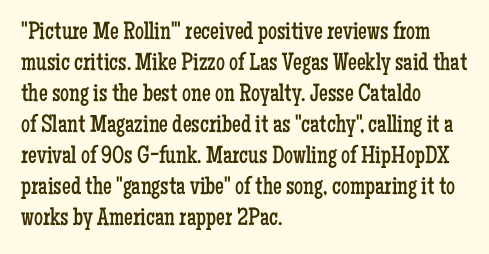
A light-to-regular cut is what we see here. Clear beneath every line of the passage. Vertical strokes here are truly vertical. The passage shown has conventional tracking throughout. Leftover space on each line is placed entirely after the last word.
